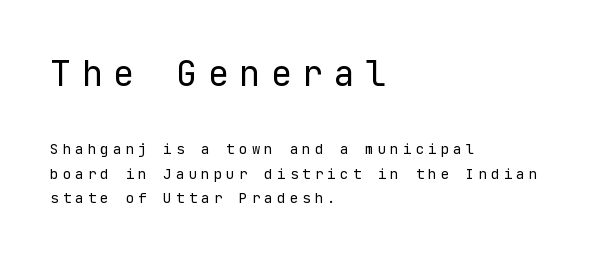
The image shows 35 px regular-weight sans-serif type, upright; set left-aligned, line spacing 1.75x, unusually wide letter spacing (+0.3 em), not underlined; the first (top) block is 2.5x larger; low stroke contrast and a medium x-height.
